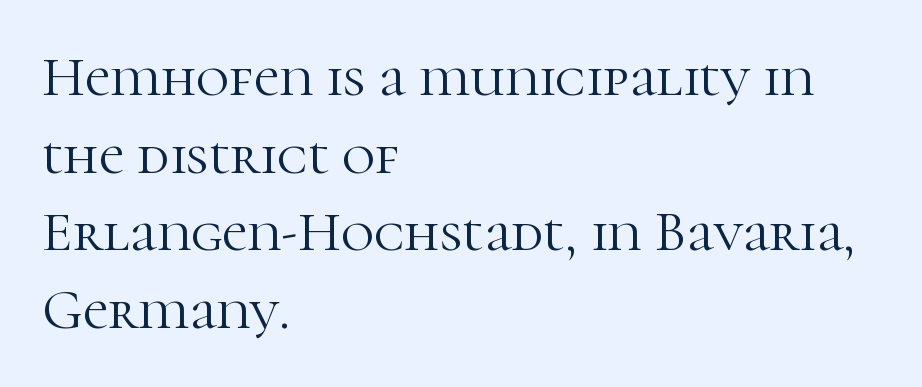
{"serif": "yes", "italic": "no", "bold": "no", "weight": "light", "width": "normal", "stroke_contrast": "high", "x_height": "medium", "monospaced": "no", "underline": "no", "align": "left", "line_spacing": "normal", "line_spacing_ratio": 1.36, "letter_spacing": "normal", "letter_spacing_em": 0.0, "glyph_px": 57}
